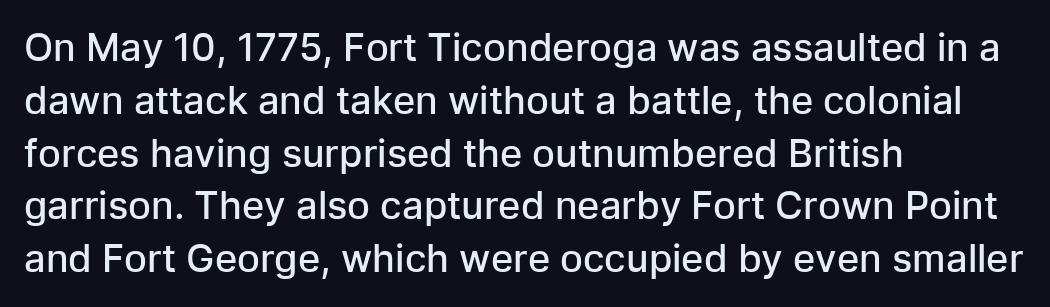
{"serif": "no", "italic": "no", "bold": "semi", "weight": "semibold", "width": "normal", "stroke_contrast": "low", "x_height": "medium", "monospaced": "no", "underline": "no", "align": "left", "line_spacing": "normal", "line_spacing_ratio": 1.39, "letter_spacing": "normal", "letter_spacing_em": 0.0, "glyph_px": 38}
